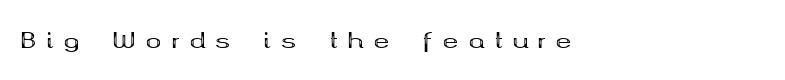
Q: Is the text bold? A: Yes.
Q: Is the text italic (slanted)? A: No, it is upright.
Q: Is the text underlined? A: No.
Q: How is the paragraph aligned? A: Left-aligned.
Q: Is the spacing between letters normal or unusually wide? A: Unusually wide.
